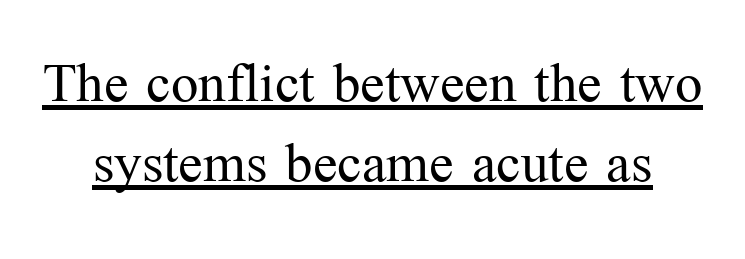
{"serif": "yes", "italic": "no", "bold": "no", "weight": "light", "width": "normal", "stroke_contrast": "medium", "x_height": "medium", "monospaced": "no", "underline": "yes", "line_spacing": "tight", "line_spacing_ratio": 1.1, "letter_spacing": "normal", "letter_spacing_em": 0.0, "glyph_px": 73}
